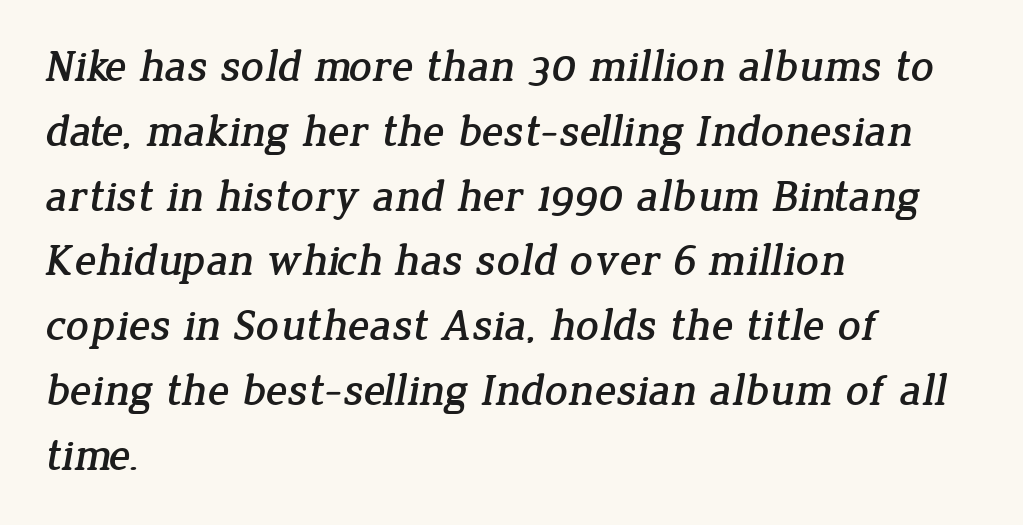
{"serif": "yes", "width": "normal", "stroke_contrast": "low", "x_height": "medium", "monospaced": "no", "underline": "no", "align": "left", "line_spacing": "normal", "line_spacing_ratio": 1.44, "letter_spacing": "normal", "letter_spacing_em": 0.0, "glyph_px": 45}
